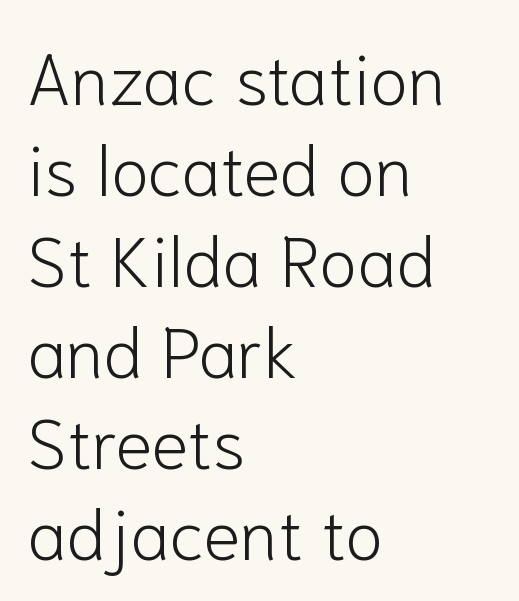
Note the varied advance widths — an 'i' is clearly narrower than an 'm'. Look at the bottom of the vertical strokes: they stop flat, with no serifs. Stems and bowls with no extra thickness — not bold. Normally led — the rows are evenly, conventionally spaced.
